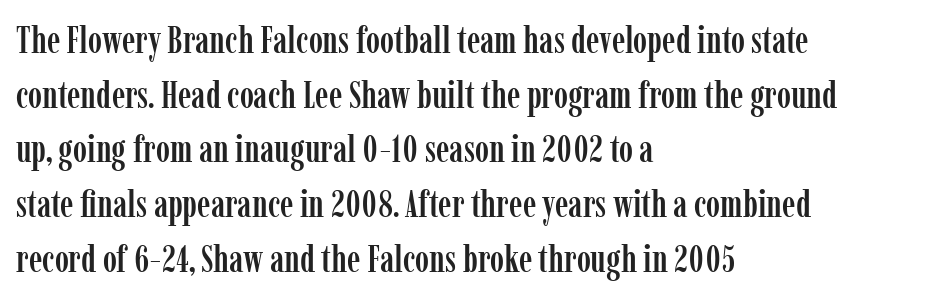
Q: Is the text italic (slanted)? A: No, it is upright.
Q: Is the typeface a serif or a sans-serif typeface? A: Serif.
Q: Is the text underlined? A: No.
Q: How is the paragraph aligned? A: Left-aligned.
Q: Is the spacing between letters normal or unusually wide? A: Normal.
Q: Is the spacing between lines tight, normal or loose? A: Normal.
Q: Width (condensed, normal, or wide)? A: Condensed.
Q: Stroke contrast? A: Low.
Q: x-height? A: Medium.
Q: Monospaced? A: No.
